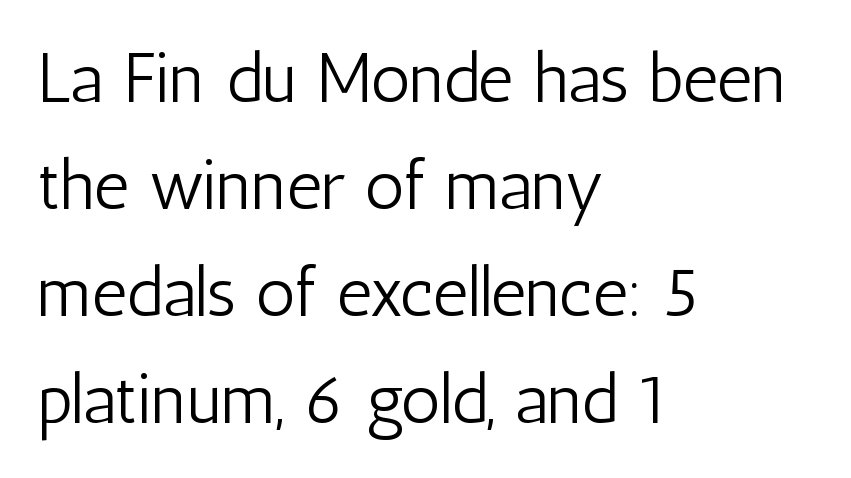
{"serif": "no", "italic": "no", "bold": "no", "weight": "light", "width": "condensed", "stroke_contrast": "low", "x_height": "medium", "monospaced": "no", "underline": "no", "align": "left", "line_spacing": "normal", "line_spacing_ratio": 1.55, "letter_spacing": "normal", "letter_spacing_em": 0.0, "glyph_px": 69}
